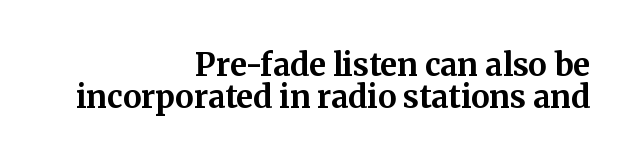
{"serif": "yes", "italic": "no", "bold": "yes", "weight": "bold", "width": "normal", "stroke_contrast": "medium", "x_height": "medium", "monospaced": "no", "underline": "no", "align": "right", "line_spacing": "tight", "line_spacing_ratio": 1.04, "letter_spacing": "normal", "letter_spacing_em": 0.0, "glyph_px": 31}
